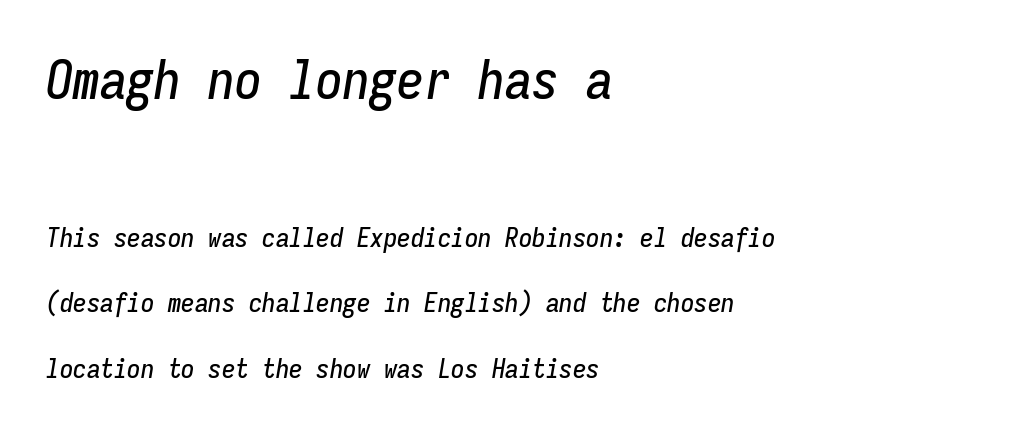
The image shows 54 px condensed type, italic (leaning right), monospaced; set left-aligned, loose line spacing (2.42x), normal letter spacing, not underlined; the first (top) block is 2.0x larger; low stroke contrast and a medium x-height.
